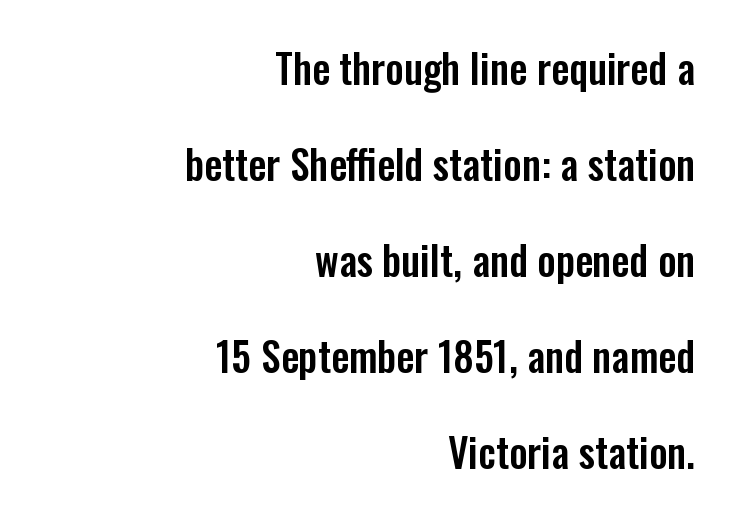
The image shows 40 px condensed sans-serif type, upright; set right-aligned, loose line spacing (2.4x), normal letter spacing, not underlined; low stroke contrast and a medium x-height.
